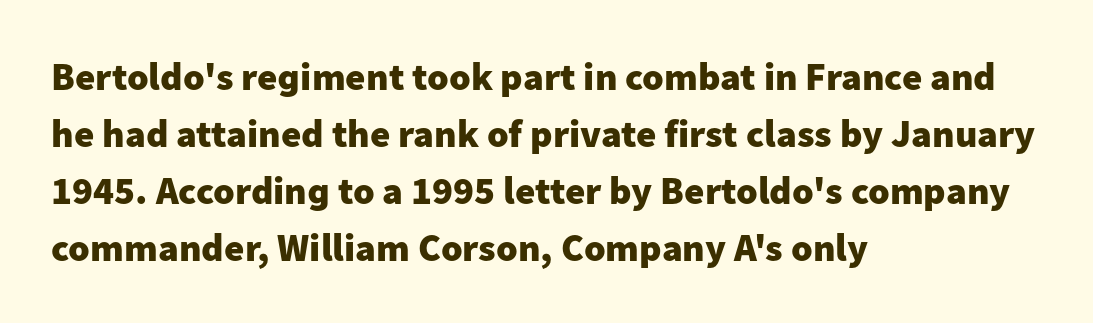
A normal amount of white space separates one row of letters from the next. Lines of text with bare space underneath. The passage shown is typeset with a sans-serif family. Letter spacing: default. A classic flush-left, rag-right setting is used for this passage. Every stem runs plumb, perpendicular to the baseline.
